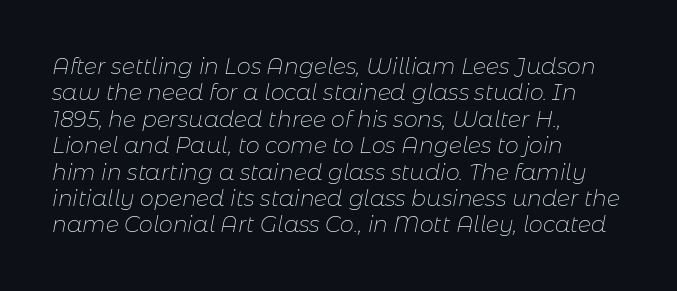
{"italic": "yes", "lean": "right", "slant_degrees": 11, "bold": "no", "underline": "no", "align": "left", "line_spacing_ratio": 1.2, "letter_spacing": "normal", "letter_spacing_em": 0.0, "glyph_px": 22}
